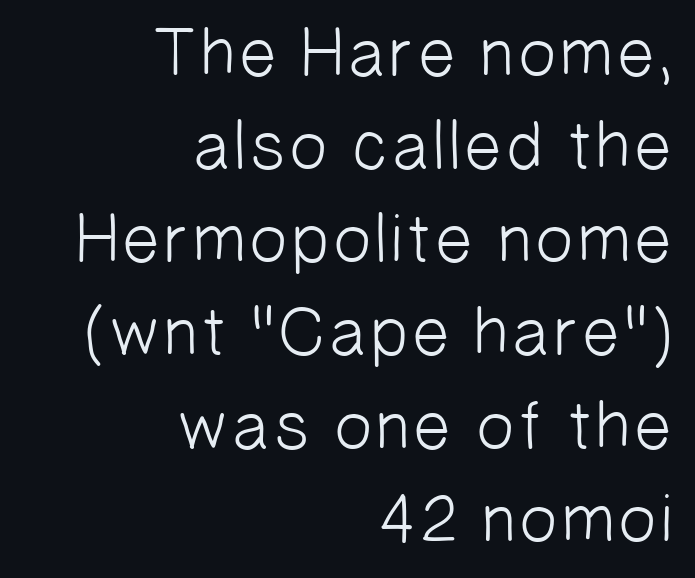
The image shows 69 px light sans-serif type; set right-aligned, normal line spacing (1.35x), normal letter spacing, not underlined; low stroke contrast and a medium x-height.
